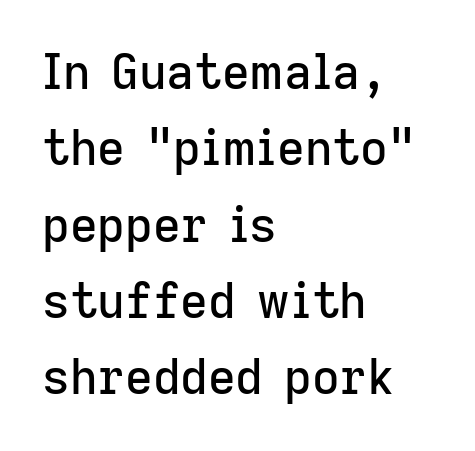
The image shows 48 px sans-serif type, upright; set left-aligned, normal line spacing (1.59x), normal letter spacing, not underlined; low stroke contrast and a medium x-height.
